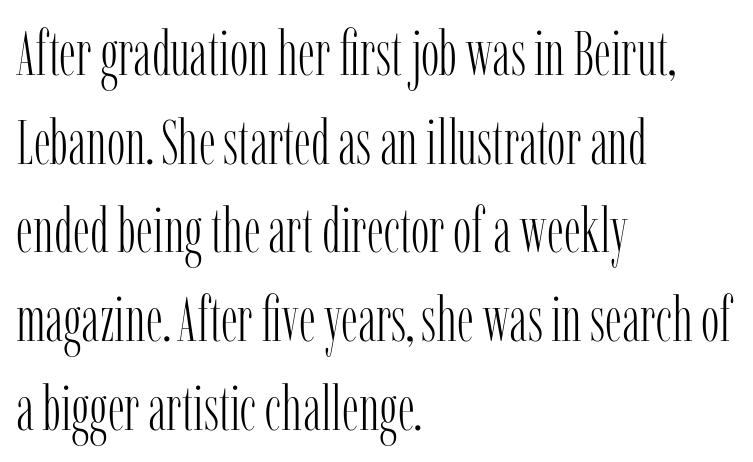
Q: Is the text bold? A: No.
Q: Is the text italic (slanted)? A: No, it is upright.
Q: Is the typeface a serif or a sans-serif typeface? A: Serif.
Q: Is the text underlined? A: No.
Q: How is the paragraph aligned? A: Left-aligned.
Q: Is the spacing between letters normal or unusually wide? A: Normal.
Q: Is the spacing between lines tight, normal or loose? A: Normal.
Q: Width (condensed, normal, or wide)? A: Condensed.
Q: Stroke contrast? A: Low.
Q: x-height? A: Medium.
Q: Monospaced? A: No.
